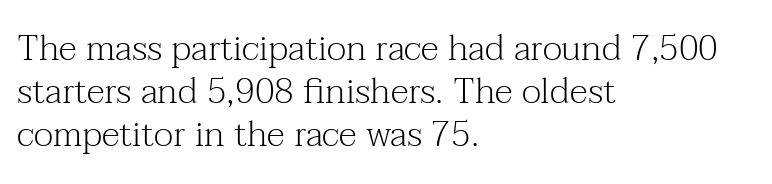
Posture: straight, roman, zero tilt. Weight: in the light-to-regular range. Unlike a clean sans, this face finishes its strokes with serifs. The passage shown has conventional tracking throughout. A clean baseline with only descenders dipping below it.
